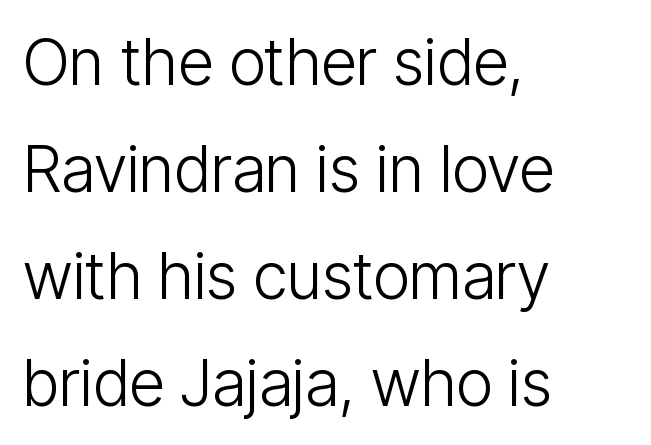
{"serif": "no", "italic": "no", "bold": "no", "weight": "light", "width": "condensed", "stroke_contrast": "low", "x_height": "medium", "monospaced": "no", "underline": "no", "align": "left", "line_spacing": "normal", "line_spacing_ratio": 1.67, "letter_spacing": "normal", "letter_spacing_em": 0.0, "glyph_px": 64}
